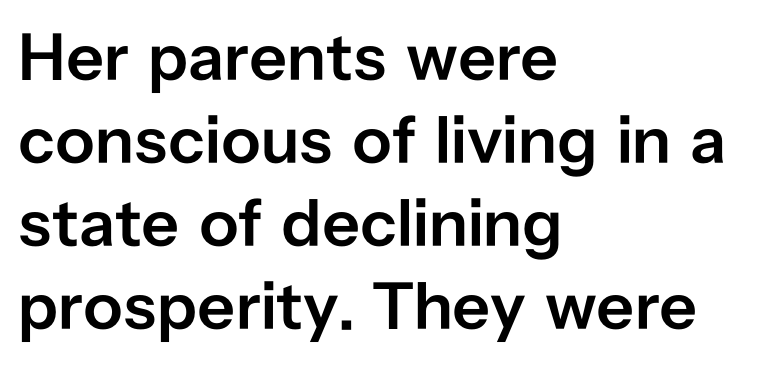
Q: Is the text bold? A: Semi-bold.
Q: Is the text italic (slanted)? A: No, it is upright.
Q: Is the typeface a serif or a sans-serif typeface? A: Sans-serif.
Q: Is the text underlined? A: No.
Q: How is the paragraph aligned? A: Left-aligned.
Q: Is the spacing between letters normal or unusually wide? A: Normal.
Q: Width (condensed, normal, or wide)? A: Normal.
Q: Stroke contrast? A: Low.
Q: x-height? A: Medium.
Q: Monospaced? A: No.
